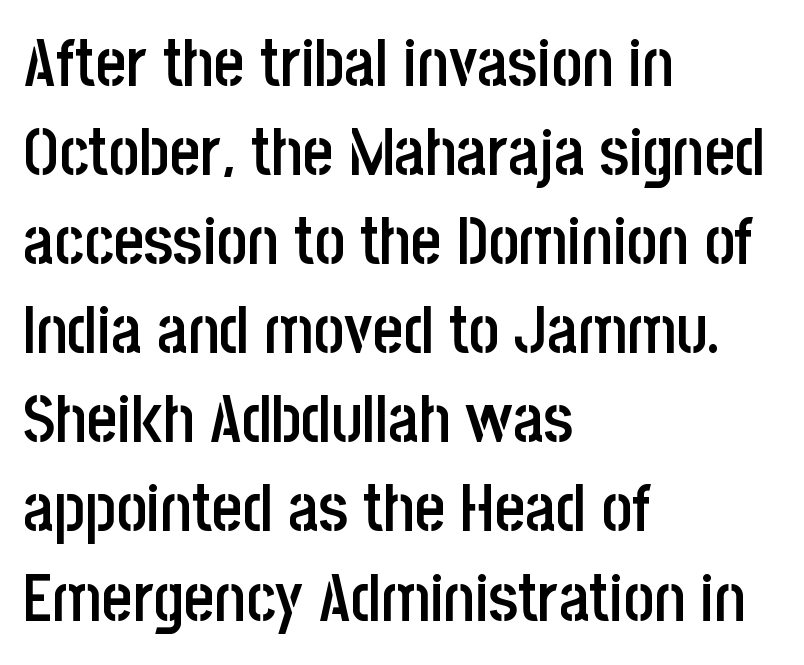
The image shows 66 px semibold, condensed sans-serif type, upright; set left-aligned, normal line spacing (1.35x), normal letter spacing, not underlined; low stroke contrast and a large x-height.
